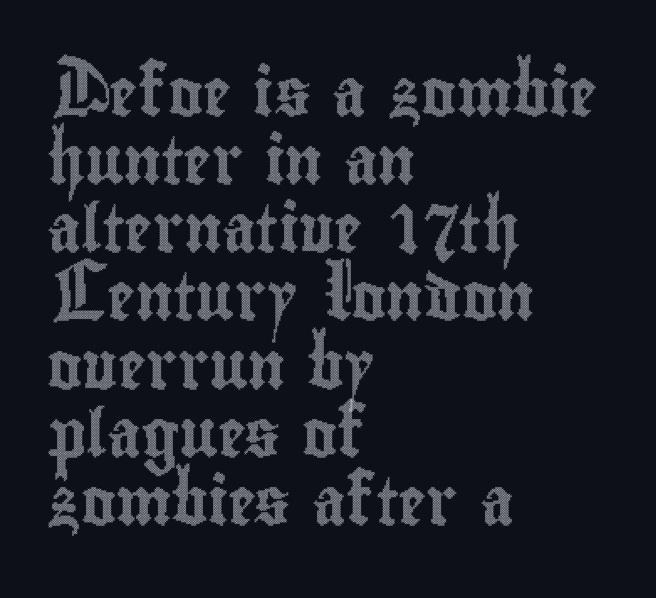
{"italic": "no", "width": "condensed", "x_height": "small", "monospaced": "no", "underline": "no", "align": "left", "line_spacing": "normal", "line_spacing_ratio": 1.45, "letter_spacing": "normal", "letter_spacing_em": 0.0, "glyph_px": 47}
